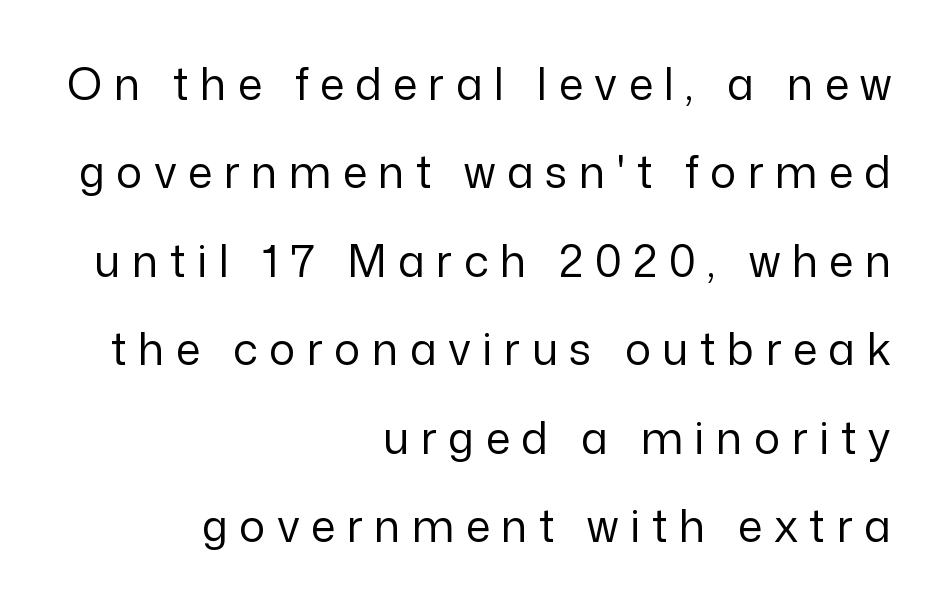
Beneath every word, the page is bare. This rendering widens character spacing well past its baseline value. Note: no serifs on the glyphs. The passage shown stacks its lines with a broad gap.
